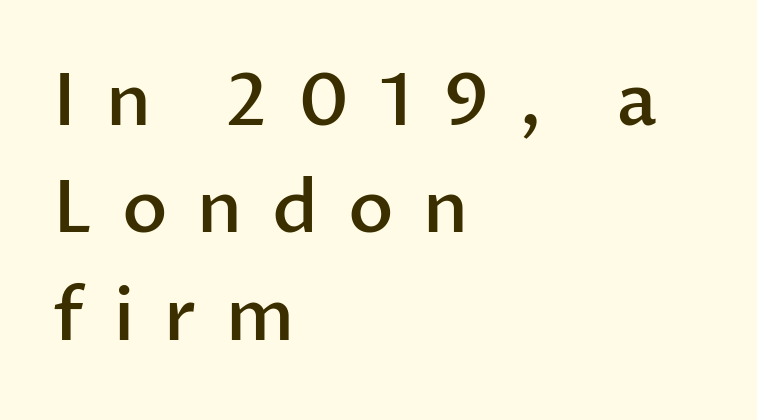
Typographic density is moderately raised because the face is semibold. Display-style spreading of the glyphs; the letterfit is very open. A student would call this left alignment; a typographer would say flush left, rag right. Letters rest on an invisible, unmarked baseline. The vertical gap from one line to the next is medium. This is sans-serif lettering, the kind often seen on screens and signage.
